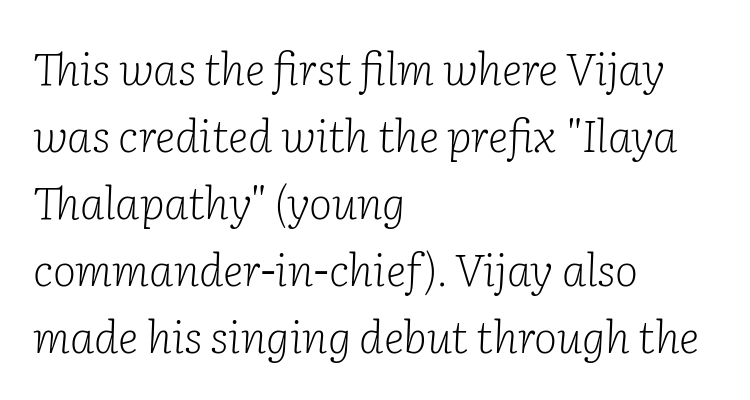
{"serif": "yes", "italic": "yes", "lean": "right", "slant_degrees": 2, "bold": "no", "weight": "light", "width": "normal", "stroke_contrast": "low", "x_height": "medium", "monospaced": "no", "underline": "no", "align": "left", "line_spacing": "normal", "line_spacing_ratio": 1.52, "letter_spacing": "normal", "letter_spacing_em": 0.0, "glyph_px": 44}
